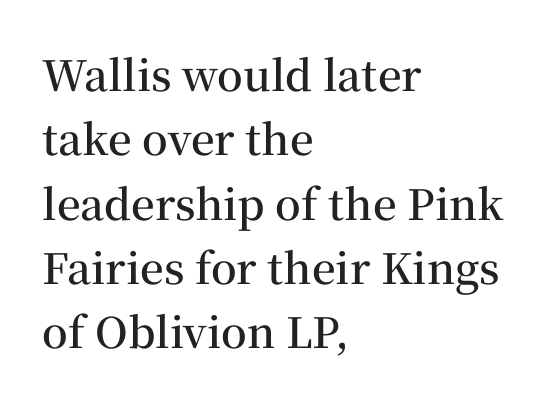
The image shows 42 px semibold serif type, upright; set left-aligned, normal line spacing (1.53x), normal letter spacing, not underlined; medium stroke contrast and a medium x-height.
